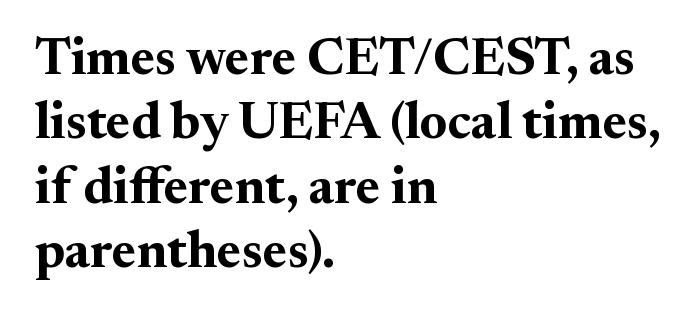
Q: Is the text bold? A: Yes.
Q: Is the text italic (slanted)? A: No, it is upright.
Q: Is the typeface a serif or a sans-serif typeface? A: Serif.
Q: Is the text underlined? A: No.
Q: How is the paragraph aligned? A: Left-aligned.
Q: Is the spacing between letters normal or unusually wide? A: Normal.
Q: Width (condensed, normal, or wide)? A: Normal.
Q: Stroke contrast? A: Medium.
Q: x-height? A: Small.
Q: Monospaced? A: No.
